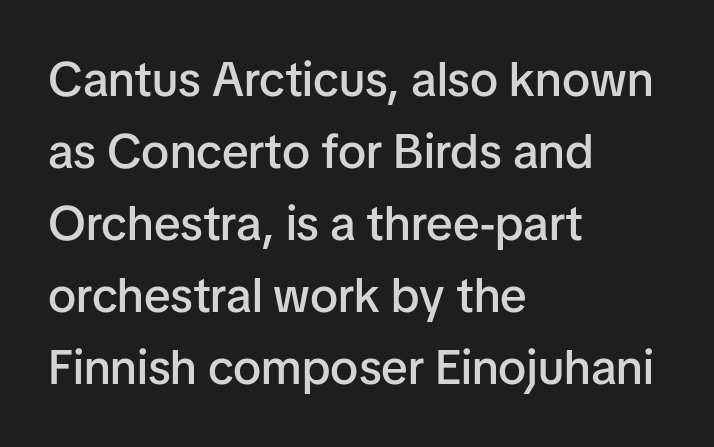
Q: Is the text bold? A: Semi-bold.
Q: Is the text italic (slanted)? A: No, it is upright.
Q: Is the typeface a serif or a sans-serif typeface? A: Sans-serif.
Q: Is the text underlined? A: No.
Q: How is the paragraph aligned? A: Left-aligned.
Q: Is the spacing between letters normal or unusually wide? A: Normal.
Q: Is the spacing between lines tight, normal or loose? A: Normal.
Q: Width (condensed, normal, or wide)? A: Normal.
Q: Stroke contrast? A: Low.
Q: x-height? A: Medium.
Q: Monospaced? A: No.
